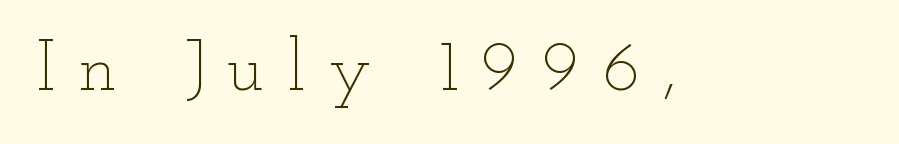
Display-style spreading of the glyphs; the letterfit is very open. Think standard paragraph weight, or any step lighter than that. Quick note: not italic, upright. You could not count columns in this text — the font is proportionally spaced. Each row of text sits above clean, open space.
